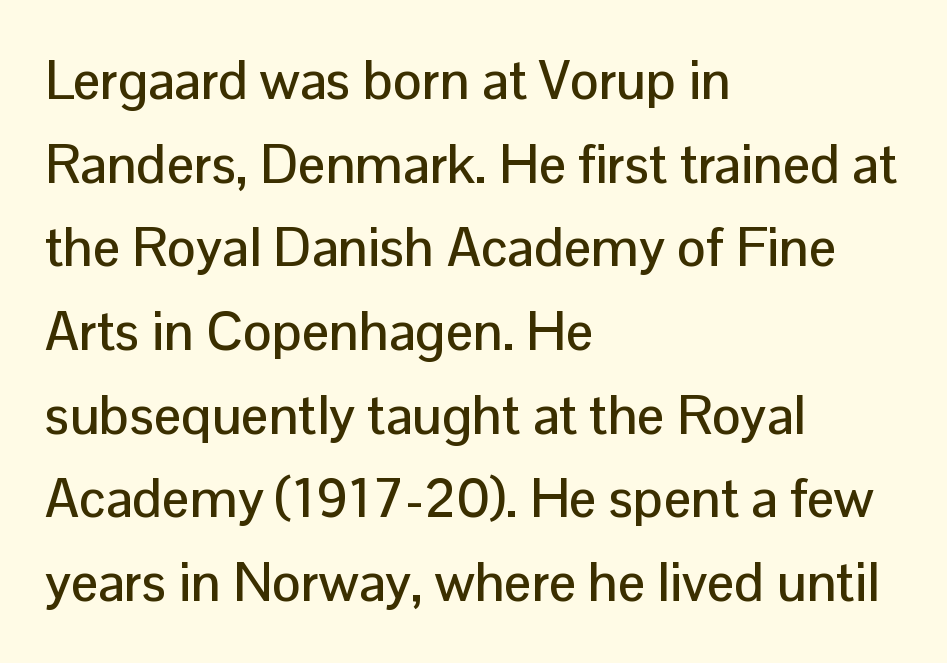
Do the letters lean? They stand straight. The tracking reads as untouched default to a designer's eye. The words here are not underlined. The passage is arranged the way most books set body copy — flush left. This block has exactly the height ordinary leading produces.
